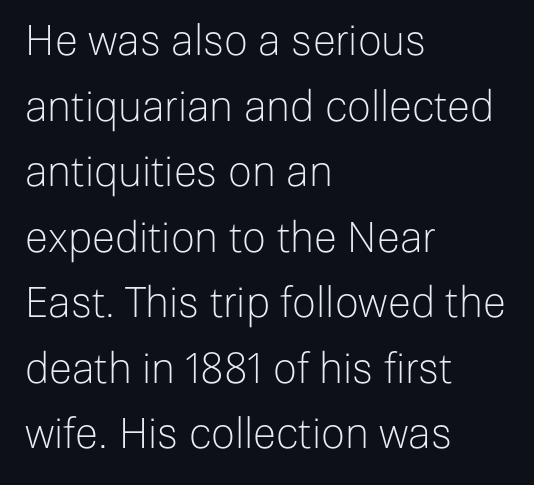
Short note: letters normally spaced. Is there any slant? The stems are plumb. Which margin do the lines hug? The left one — the right edge is uneven. The font is comparable to plain body text, perhaps lighter.
